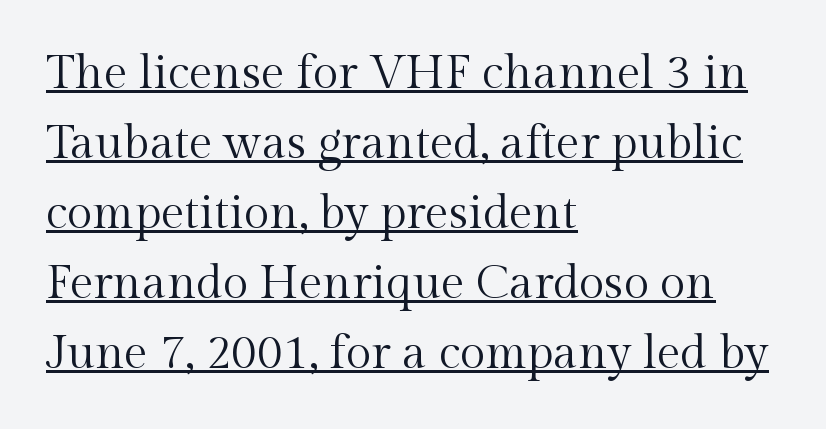
Line beginnings align vertically; line endings do not. Spacing between characters is what you'd get straight out of the box. You could not count columns in this text — the font is proportionally spaced. If you measured baseline to baseline, you'd find a middling distance. Stroke thickness stays within the range of a standard reading face or lighter. No italicization has been applied; the sample stays upright.
